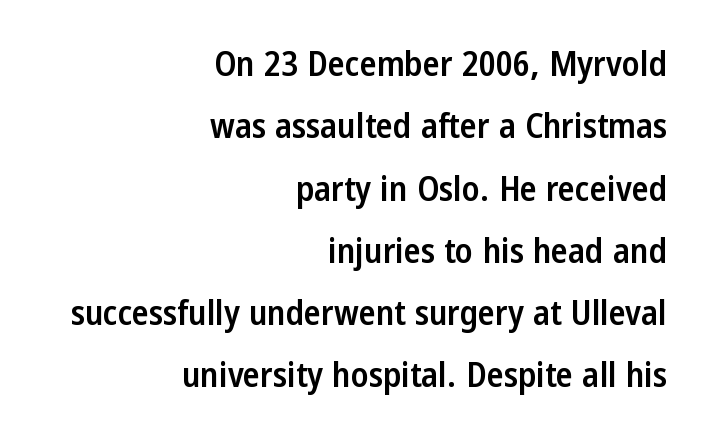
{"serif": "no", "italic": "no", "bold": "semi", "weight": "semibold", "width": "condensed", "stroke_contrast": "low", "x_height": "medium", "monospaced": "no", "underline": "no", "align": "right", "line_spacing_ratio": 1.78, "letter_spacing": "normal", "letter_spacing_em": 0.0, "glyph_px": 35}
